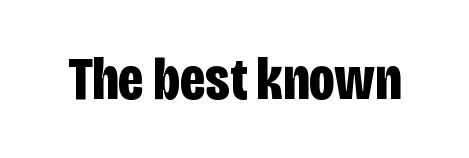
No extra tracking has been applied to these lines. Notice how thick the strokes are: this is what a full bold looks like. Note the varied advance widths — an 'i' is clearly narrower than an 'm'. The type sits square on the baseline with zero lean.
